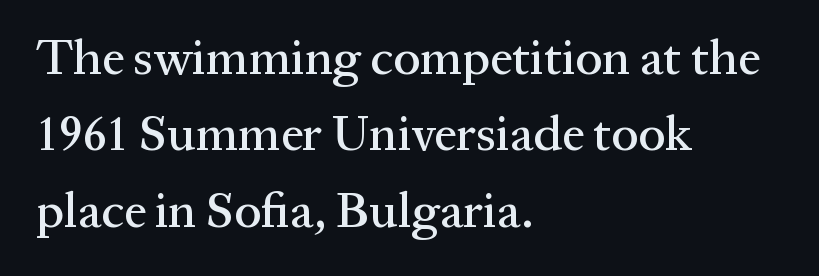
Any mark beneath the type? The region is blank. The paragraph has a hard left edge and a soft right edge. Is there any slant? The stems are plumb. The typeface chosen for these lines features serifs. Rows of type keep a routine distance in the vertical direction. There is no visible air inserted between adjacent glyphs.
